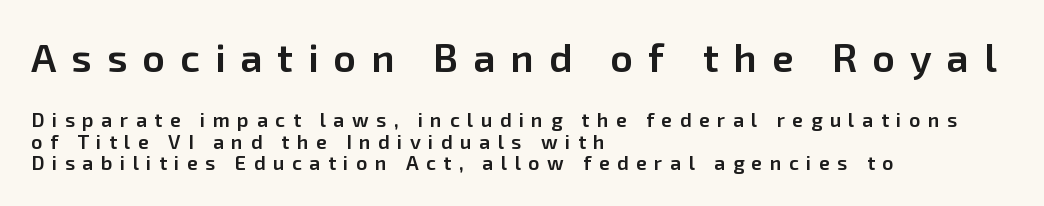
The image shows 40 px semibold sans-serif type, upright; set left-aligned, tight line spacing (1.08x), unusually wide letter spacing (+0.37 em), not underlined; the first (top) block is 2.0x larger; low stroke contrast and a medium x-height.
